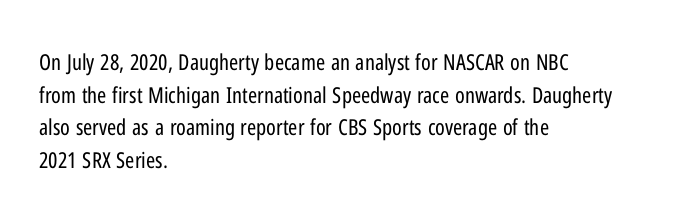
The image shows 22 px text type, upright; set left-aligned, normal line spacing (1.48x), normal letter spacing, not underlined.
